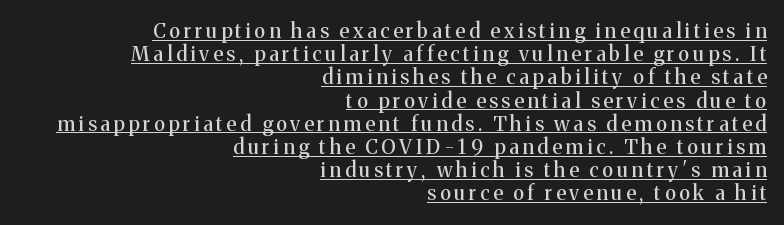
The image shows 20 px text type, upright; set right-aligned, line spacing 1.16x, underlined.
